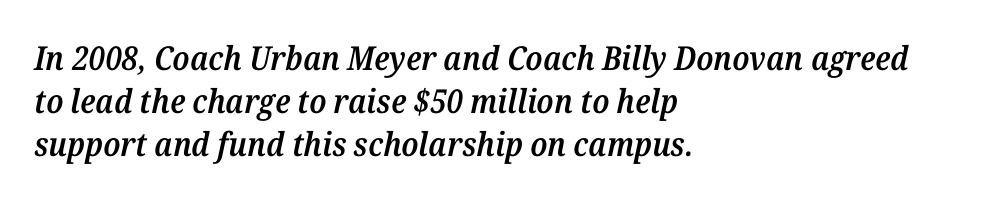
The image shows 33 px semibold serif type, italic (leaning right); set left-aligned, normal line spacing (1.31x), normal letter spacing, not underlined; medium stroke contrast and a medium x-height.
